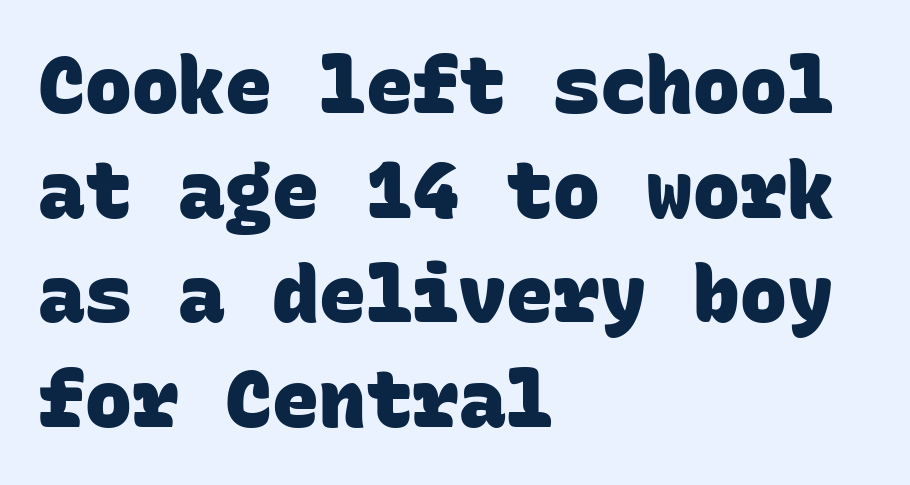
{"serif": "no", "bold": "yes", "weight": "heavy", "width": "normal", "stroke_contrast": "low", "x_height": "large", "monospaced": "yes", "underline": "no", "align": "left", "line_spacing": "normal", "line_spacing_ratio": 1.34, "letter_spacing": "normal", "letter_spacing_em": 0.0, "glyph_px": 78}
